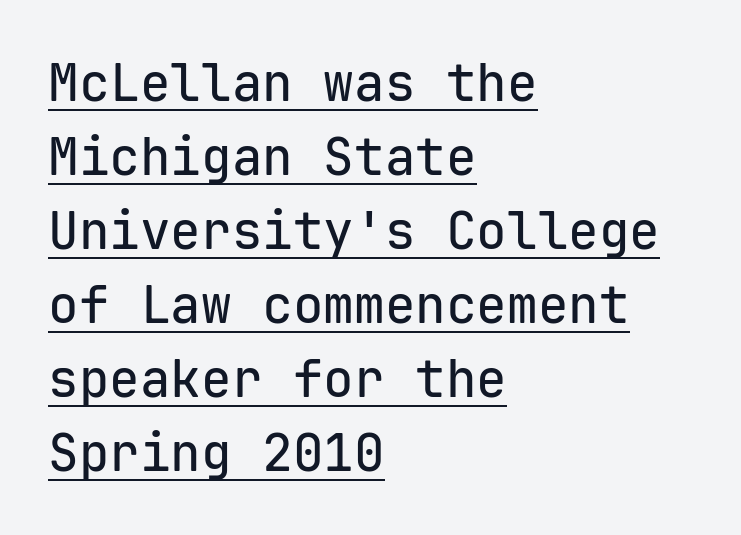
Typeset ragged right — the left edge is the straight one. The designer left line spacing at the default. Here the designer chose a console-style face with uniform glyph widths. Quick note: not italic, upright. This sample carries an underscore along the baseline area. No extra tracking has been applied to these lines.
